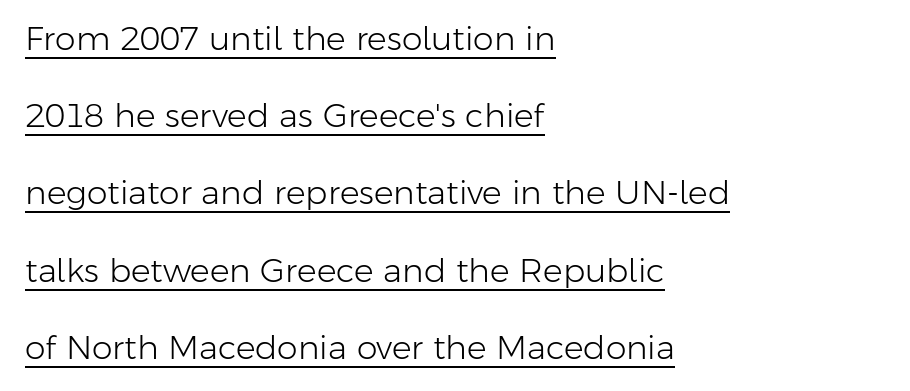
{"serif": "no", "italic": "no", "bold": "no", "weight": "light", "width": "normal", "stroke_contrast": "low", "x_height": "medium", "monospaced": "no", "underline": "yes", "align": "left", "line_spacing": "loose", "line_spacing_ratio": 2.34, "letter_spacing": "normal", "letter_spacing_em": 0.0, "glyph_px": 33}
